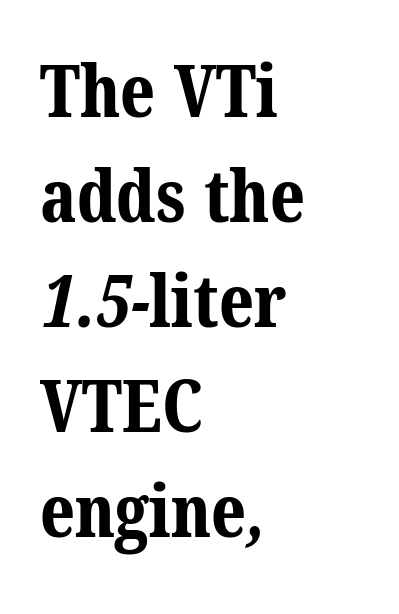
{"serif": "yes", "bold": "yes", "weight": "bold", "width": "normal", "stroke_contrast": "medium", "x_height": "medium", "monospaced": "no", "underline": "no", "align": "left", "line_spacing": "normal", "line_spacing_ratio": 1.46, "letter_spacing": "normal", "letter_spacing_em": 0.0, "glyph_px": 72}
